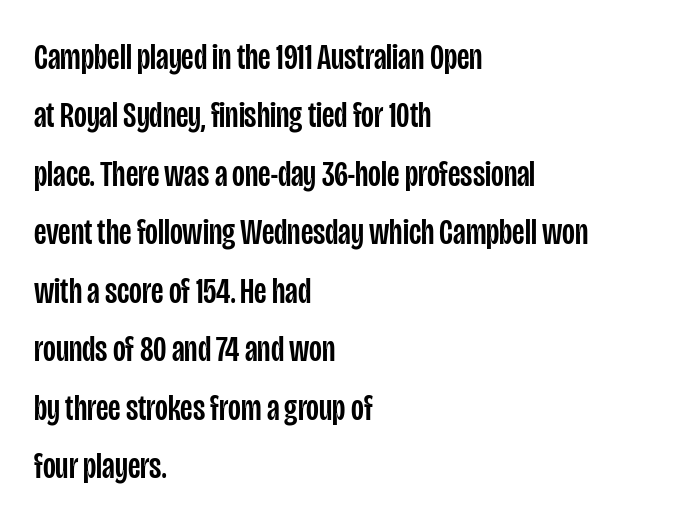
Q: Is the text italic (slanted)? A: No, it is upright.
Q: Is the typeface a serif or a sans-serif typeface? A: Sans-serif.
Q: Is the text underlined? A: No.
Q: How is the paragraph aligned? A: Left-aligned.
Q: Is the spacing between letters normal or unusually wide? A: Normal.
Q: Is the spacing between lines tight, normal or loose? A: Normal.
Q: Width (condensed, normal, or wide)? A: Condensed.
Q: Stroke contrast? A: Low.
Q: x-height? A: Large.
Q: Monospaced? A: No.
